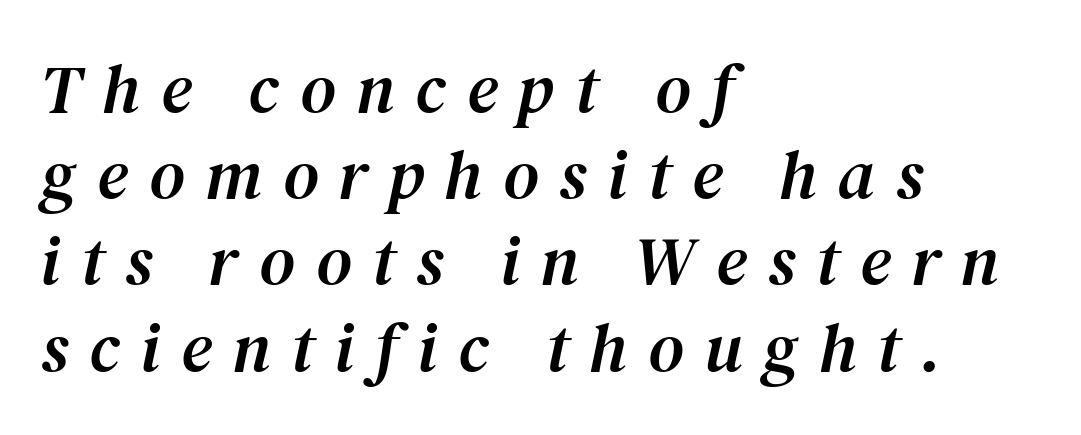
Is the type slanted? Yes — the strokes lean at a clear angle. The glyphs in this specimen are seriffed. Short and long lines alike share a common starting point at left. The lines sit at an ordinary, default distance from one another. What stands out about the letter spacing? Its width — letters are far apart.
